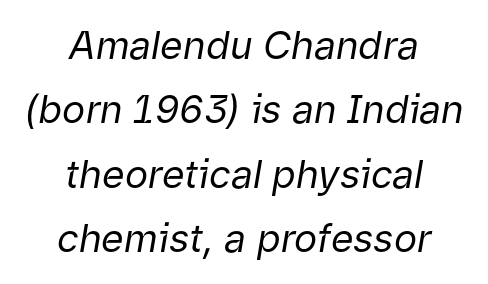
Characters are canted at an angle relative to the baseline's perpendicular. Think of a printed novel: that variable character pitch is what you see here. Does the copy run flush right? No — it is centered line by line. Check the space under the baseline: it is left empty. Is this a heavy cut? Hardly; it is regular or lighter. The type is set solid horizontally, with unmodified tracking.
